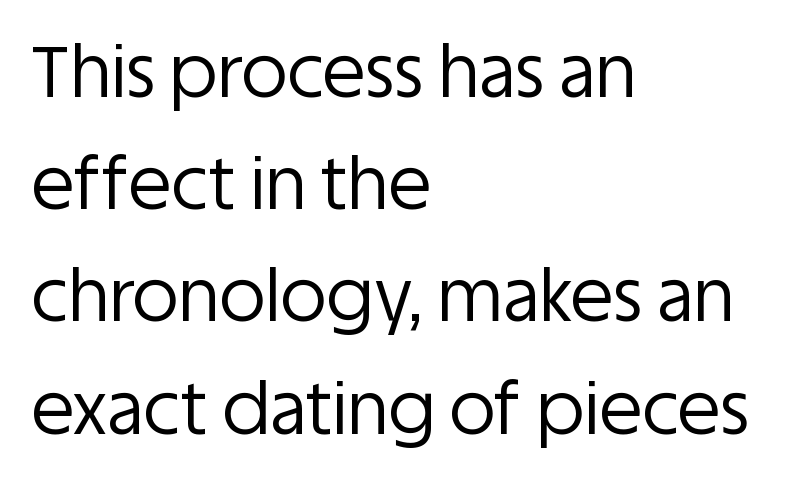
{"serif": "no", "italic": "no", "bold": "no", "weight": "regular", "width": "normal", "stroke_contrast": "low", "x_height": "large", "monospaced": "no", "underline": "no", "align": "left", "line_spacing": "normal", "line_spacing_ratio": 1.58, "letter_spacing": "normal", "letter_spacing_em": 0.0, "glyph_px": 71}
